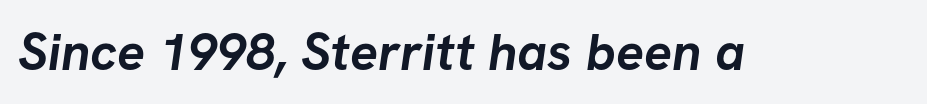
Q: Is the text bold? A: Yes.
Q: Is the typeface a serif or a sans-serif typeface? A: Sans-serif.
Q: Is the text underlined? A: No.
Q: Is the spacing between letters normal or unusually wide? A: Normal.
Q: Width (condensed, normal, or wide)? A: Normal.
Q: Stroke contrast? A: Low.
Q: x-height? A: Medium.
Q: Monospaced? A: No.
